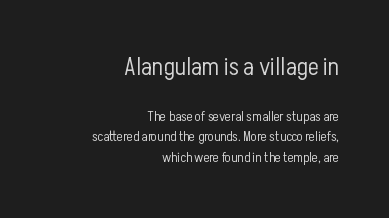
{"italic": "no", "bold": "no", "underline": "no", "align": "right", "line_spacing": "normal", "line_spacing_ratio": 1.47, "letter_spacing": "normal", "letter_spacing_em": 0.0, "larger_block": "first", "size_ratio": 1.79, "glyph_px": 25}
